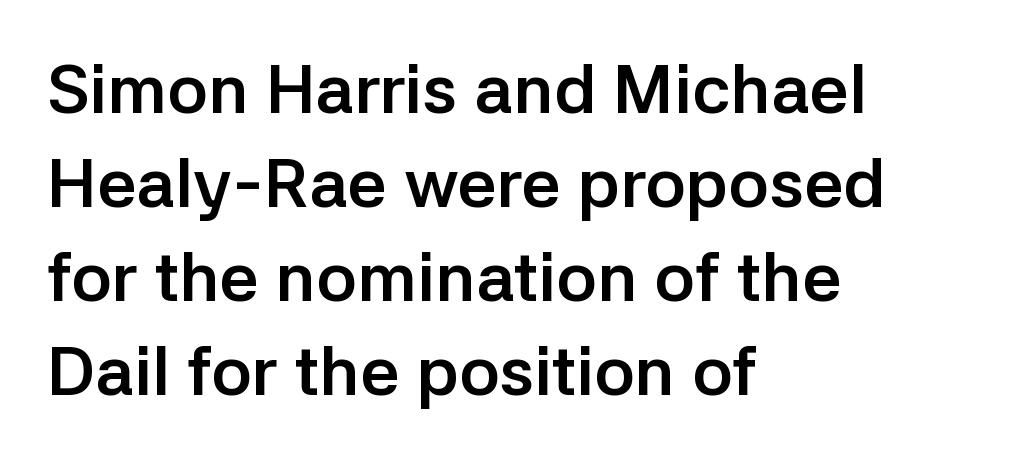
Q: Is the text bold? A: Yes.
Q: Is the text italic (slanted)? A: No, it is upright.
Q: Is the typeface a serif or a sans-serif typeface? A: Sans-serif.
Q: Is the text underlined? A: No.
Q: How is the paragraph aligned? A: Left-aligned.
Q: Is the spacing between letters normal or unusually wide? A: Normal.
Q: Is the spacing between lines tight, normal or loose? A: Normal.
Q: Width (condensed, normal, or wide)? A: Normal.
Q: Stroke contrast? A: Low.
Q: x-height? A: Medium.
Q: Monospaced? A: No.
